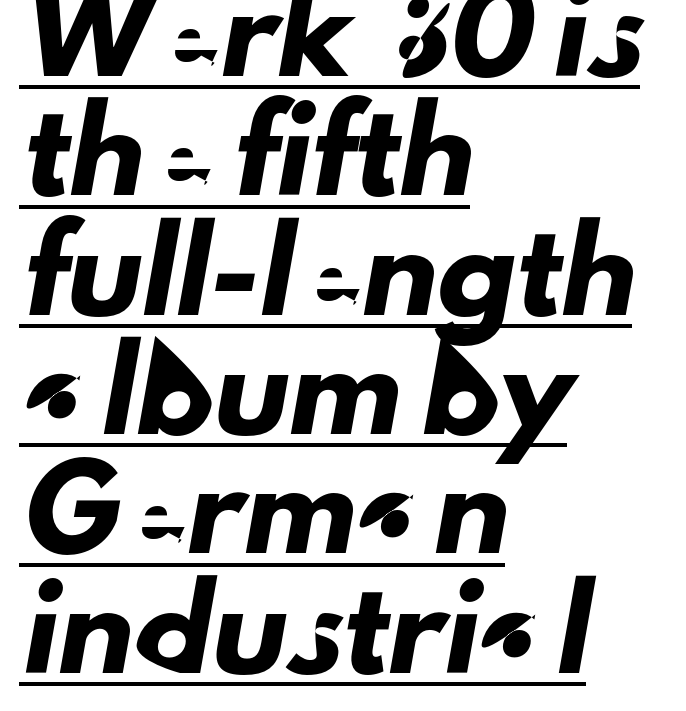
The image shows 76 px sans-serif type; set left-aligned, normal line spacing (1.57x), normal letter spacing, underlined; low stroke contrast and a small x-height.
